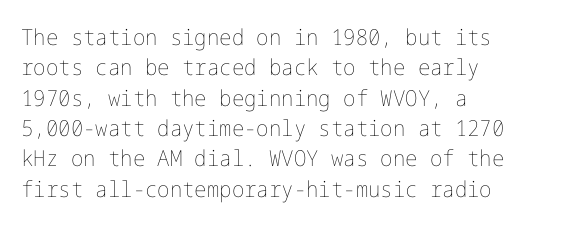
Q: Is the text bold? A: No.
Q: Is the text italic (slanted)? A: No, it is upright.
Q: Is the text underlined? A: No.
Q: How is the paragraph aligned? A: Left-aligned.
Q: Is the spacing between letters normal or unusually wide? A: Normal.
Q: Is the spacing between lines tight, normal or loose? A: Normal.
